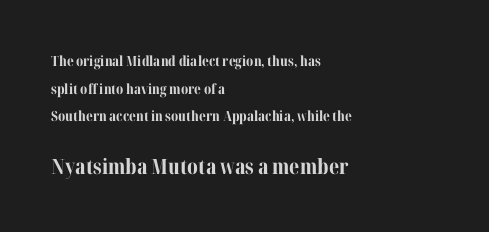
{"italic": "no", "bold": "yes", "underline": "no", "align": "left", "line_spacing": "loose", "line_spacing_ratio": 1.97, "letter_spacing": "normal", "letter_spacing_em": 0.0, "larger_block": "second", "size_ratio": 1.5, "glyph_px": 21}
